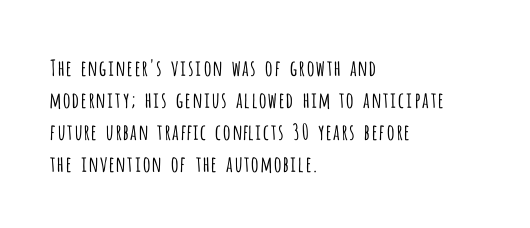
The image shows 22 px text type, upright; set left-aligned, normal line spacing (1.46x), normal letter spacing, not underlined.
